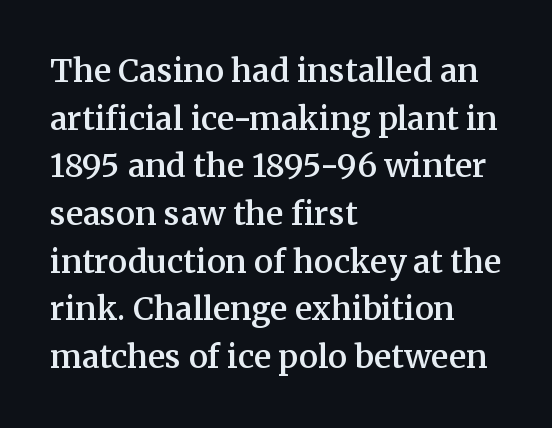
Q: Is the text bold? A: Semi-bold.
Q: Is the text italic (slanted)? A: No, it is upright.
Q: Is the typeface a serif or a sans-serif typeface? A: Serif.
Q: Is the text underlined? A: No.
Q: How is the paragraph aligned? A: Left-aligned.
Q: Is the spacing between letters normal or unusually wide? A: Normal.
Q: Is the spacing between lines tight, normal or loose? A: Normal.
Q: Width (condensed, normal, or wide)? A: Normal.
Q: Stroke contrast? A: Medium.
Q: x-height? A: Medium.
Q: Monospaced? A: No.
